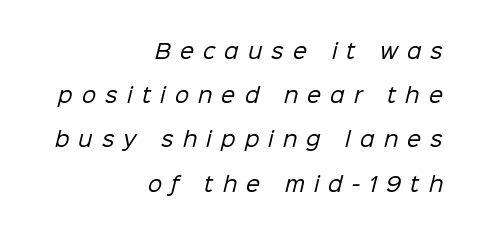
The font sits on the lighter half of the weight spectrum, regular included. Clear beneath every line of the passage. These lines stand farther apart than default settings would place them. Alignment: flush right. Someone cranked the tracking dial way up on this one.
